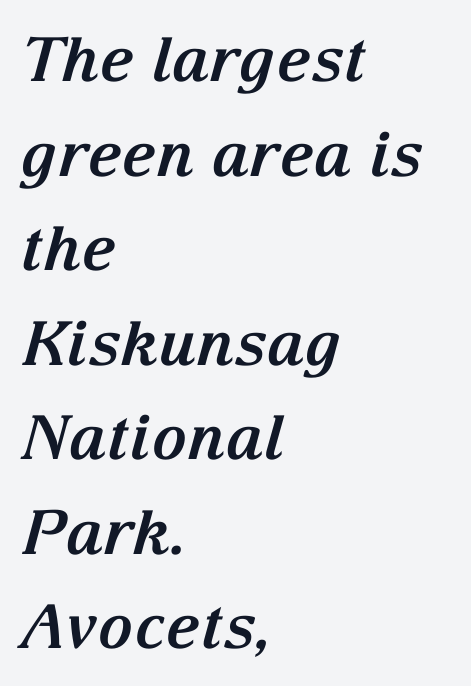
The image shows 61 px bold serif type, italic (leaning right); set left-aligned, normal line spacing (1.55x), normal letter spacing, not underlined; medium stroke contrast and a medium x-height.
